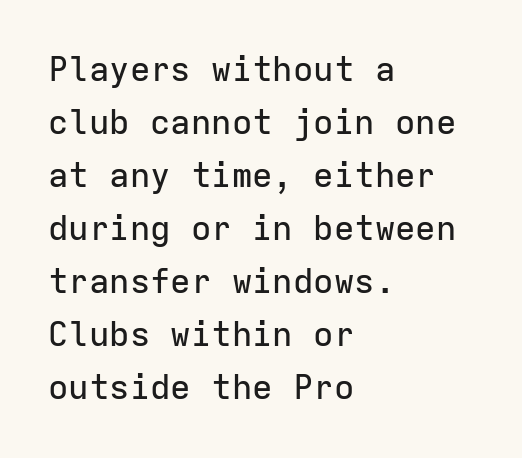
Q: Is the text italic (slanted)? A: No, it is upright.
Q: Is the typeface a serif or a sans-serif typeface? A: Sans-serif.
Q: Is the text underlined? A: No.
Q: How is the paragraph aligned? A: Left-aligned.
Q: Is the spacing between letters normal or unusually wide? A: Normal.
Q: Is the spacing between lines tight, normal or loose? A: Normal.
Q: Width (condensed, normal, or wide)? A: Normal.
Q: Stroke contrast? A: Low.
Q: x-height? A: Medium.
Q: Monospaced? A: Yes.
